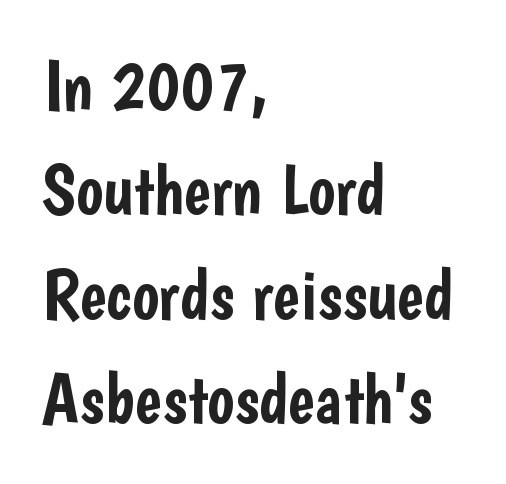
Regarding leading, the lines here are spaced in the standard way. A typesetter would call this zero additional tracking. This sample uses a sans-serif face. Vertical strokes here are truly vertical.
